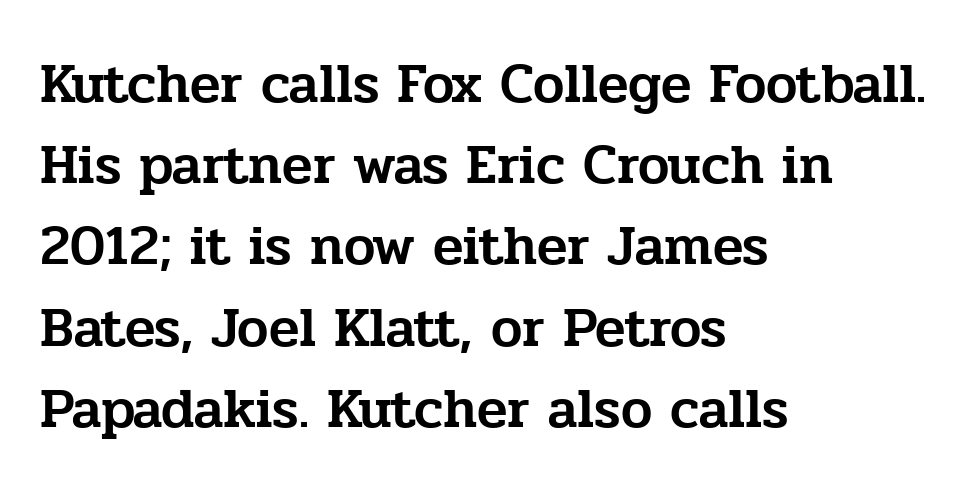
{"serif": "yes", "italic": "no", "width": "normal", "stroke_contrast": "low", "x_height": "medium", "monospaced": "no", "underline": "no", "align": "left", "line_spacing": "normal", "line_spacing_ratio": 1.45, "letter_spacing": "normal", "letter_spacing_em": 0.0, "glyph_px": 56}
